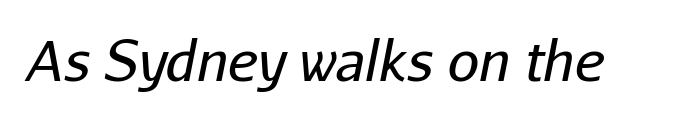
The image shows 56 px regular-weight type, italic (leaning right); set normal letter spacing, not underlined; low stroke contrast and a medium x-height.
